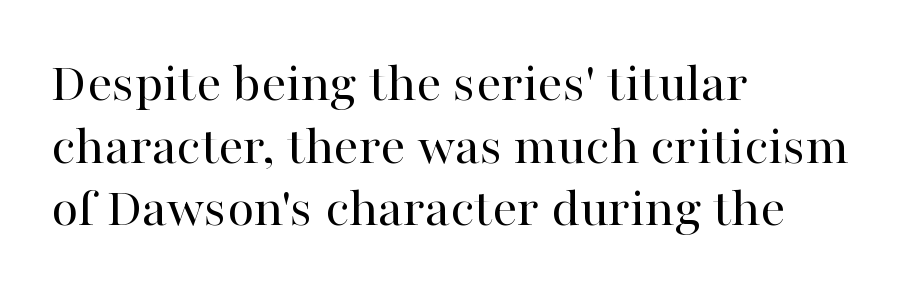
The image shows 56 px regular-weight serif type, upright; set left-aligned, tight line spacing (1.12x), normal letter spacing, not underlined; high stroke contrast and a medium x-height.
